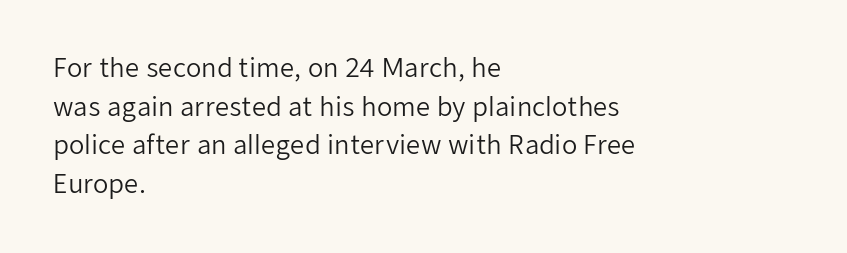
Notice how descenders clear the ascenders below comfortably — that's standard leading. Posture: vertical. Letter spacing: default. This rendering uses left alignment, leaving the right contour irregular.
